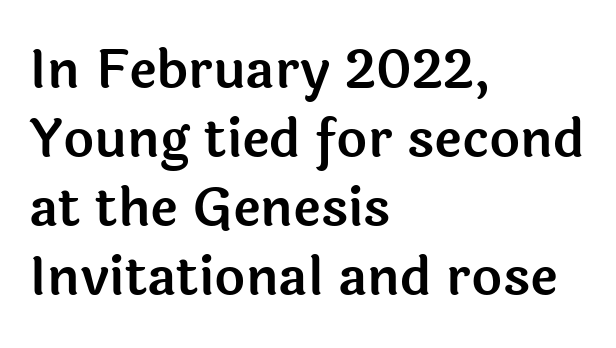
The line-height multiplier appears to be the usual default. Note the varied advance widths — an 'i' is clearly narrower than an 'm'. Honestly, the letter spacing is just normal — you wouldn't notice it. The lines in this sample share a left origin and differ only in where they stop. Descenders hang freely into open space.
